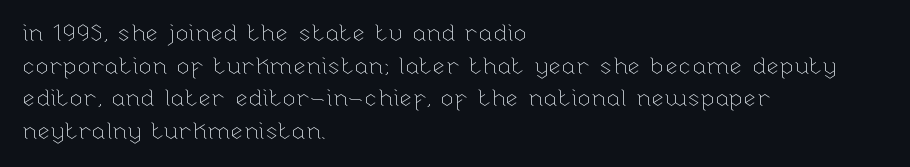
Plain, unruled lines of type. Ordinary non-slanted type is in use. Does extra space separate the letters? No, they use regular spacing. This is not heavy type; no bold has been used. These lines sit exactly where default settings would place them. Reading down the block, your eye returns to a fixed left position each line.
